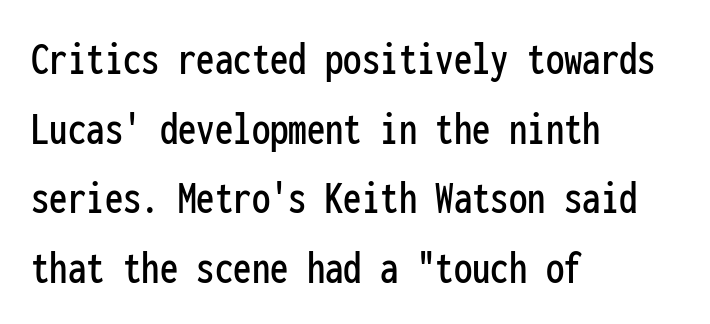
The image shows 49 px condensed sans-serif type, upright, monospaced; set left-aligned, normal line spacing (1.42x), normal letter spacing, not underlined; low stroke contrast and a medium x-height.
